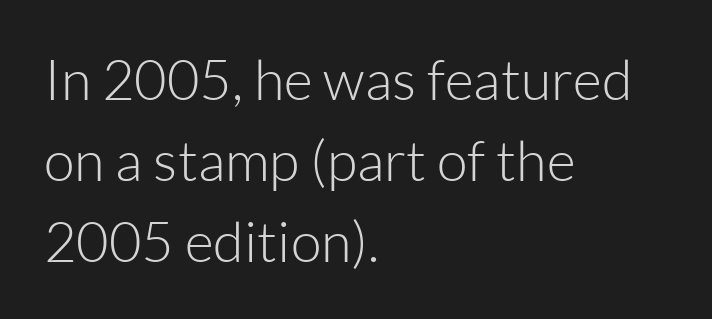
Q: Is the text bold? A: No.
Q: Is the text italic (slanted)? A: No, it is upright.
Q: Is the typeface a serif or a sans-serif typeface? A: Sans-serif.
Q: Is the text underlined? A: No.
Q: How is the paragraph aligned? A: Left-aligned.
Q: Is the spacing between letters normal or unusually wide? A: Normal.
Q: Is the spacing between lines tight, normal or loose? A: Normal.
Q: Width (condensed, normal, or wide)? A: Normal.
Q: Stroke contrast? A: Low.
Q: x-height? A: Medium.
Q: Monospaced? A: No.
